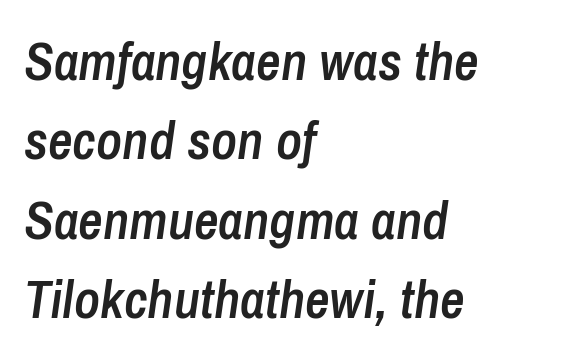
The image shows 54 px semibold, condensed type, italic (leaning right); set left-aligned, normal line spacing (1.47x), normal letter spacing, not underlined; low stroke contrast and a medium x-height.
